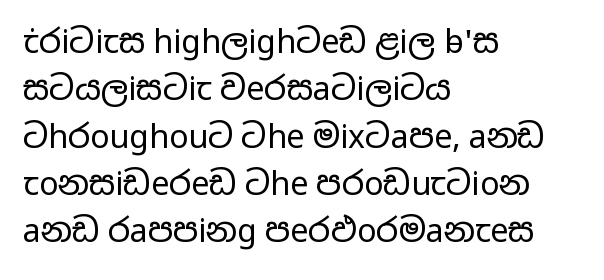
The image shows 32 px regular-weight, wide sans-serif type, upright; set left-aligned, normal line spacing (1.48x), normal letter spacing, not underlined; low stroke contrast and a medium x-height.
